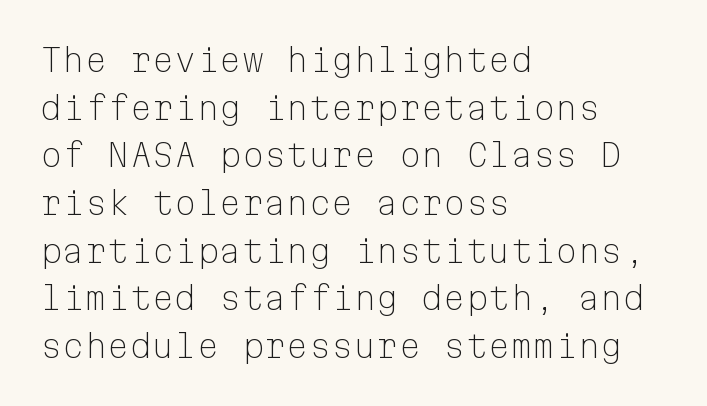
The letters stand straight up with perfectly vertical stems. All the whitespace from short lines collects on the right. Clear beneath every line of the passage. Serif or sans? Sans — the stroke terminals are bare. Unbolded letterforms with no extra heft.
